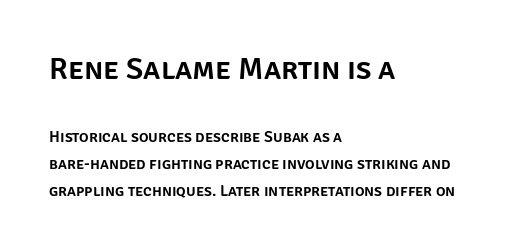
The image shows 31 px sans-serif type, upright; set left-aligned, normal line spacing (1.68x), normal letter spacing, not underlined; the first (top) block is 1.94x larger; low stroke contrast and a large x-height.
